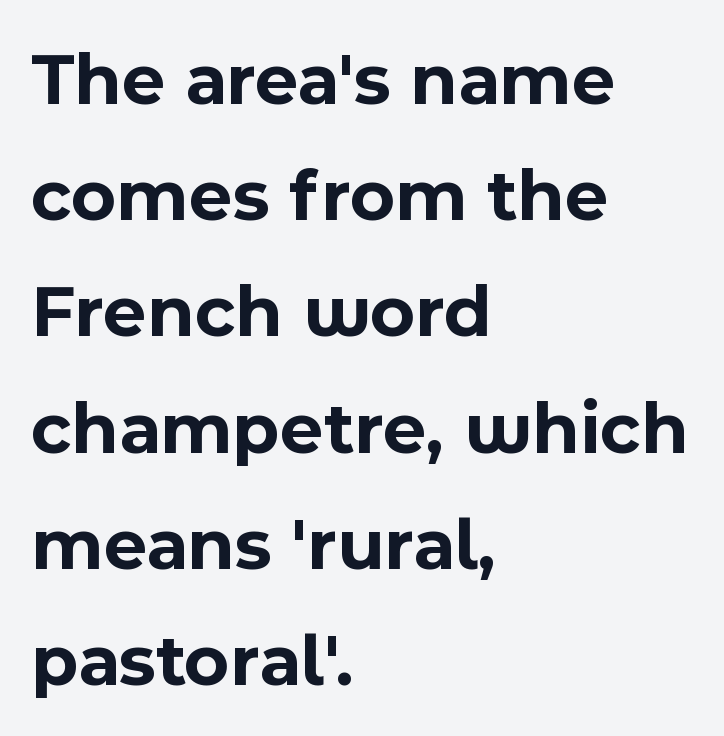
{"serif": "no", "italic": "no", "bold": "yes", "weight": "bold", "width": "normal", "x_height": "medium", "monospaced": "no", "underline": "no", "align": "left", "line_spacing": "normal", "line_spacing_ratio": 1.55, "letter_spacing": "normal", "letter_spacing_em": 0.0, "glyph_px": 75}
